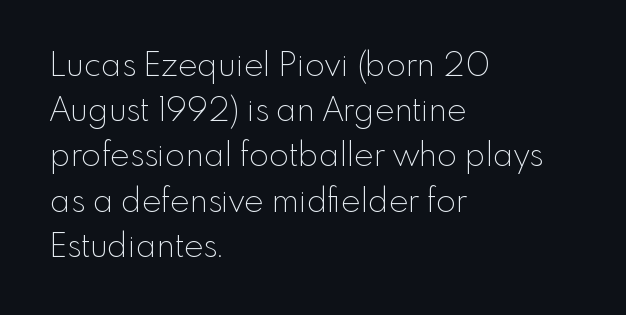
Q: Is the text bold? A: No.
Q: Is the text italic (slanted)? A: No, it is upright.
Q: Is the typeface a serif or a sans-serif typeface? A: Sans-serif.
Q: Is the text underlined? A: No.
Q: How is the paragraph aligned? A: Left-aligned.
Q: Is the spacing between letters normal or unusually wide? A: Normal.
Q: Is the spacing between lines tight, normal or loose? A: Normal.
Q: Width (condensed, normal, or wide)? A: Normal.
Q: x-height? A: Small.
Q: Monospaced? A: No.
